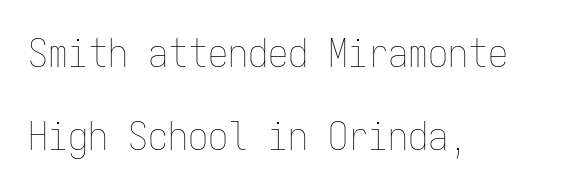
Q: Is the text bold? A: No.
Q: Is the text italic (slanted)? A: No, it is upright.
Q: Is the text underlined? A: No.
Q: How is the paragraph aligned? A: Left-aligned.
Q: Is the spacing between letters normal or unusually wide? A: Normal.
Q: Is the spacing between lines tight, normal or loose? A: Loose.
Q: Width (condensed, normal, or wide)? A: Condensed.
Q: Stroke contrast? A: Low.
Q: x-height? A: Medium.
Q: Monospaced? A: Yes.
